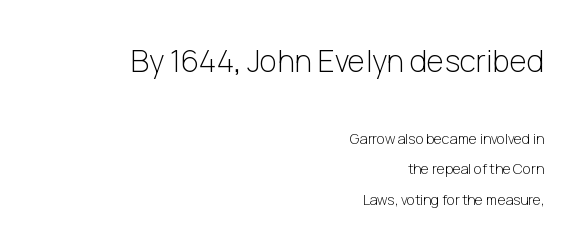
Rendered with straight, roman letterforms. There is no visible air inserted between adjacent glyphs. Stem width sits at or under what a default text font uses. The line-height multiplier appears high, well above default. Do the characters align in a grid? No, the font is proportional. Has an underline been added? It has not.
